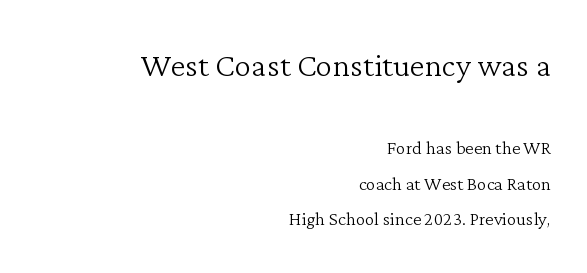
{"serif": "yes", "italic": "no", "bold": "no", "weight": "light", "width": "normal", "stroke_contrast": "low", "x_height": "medium", "monospaced": "no", "underline": "no", "align": "right", "line_spacing": "normal", "line_spacing_ratio": 1.47, "letter_spacing": "normal", "letter_spacing_em": 0.0, "larger_block": "first", "size_ratio": 1.75, "glyph_px": 42}
